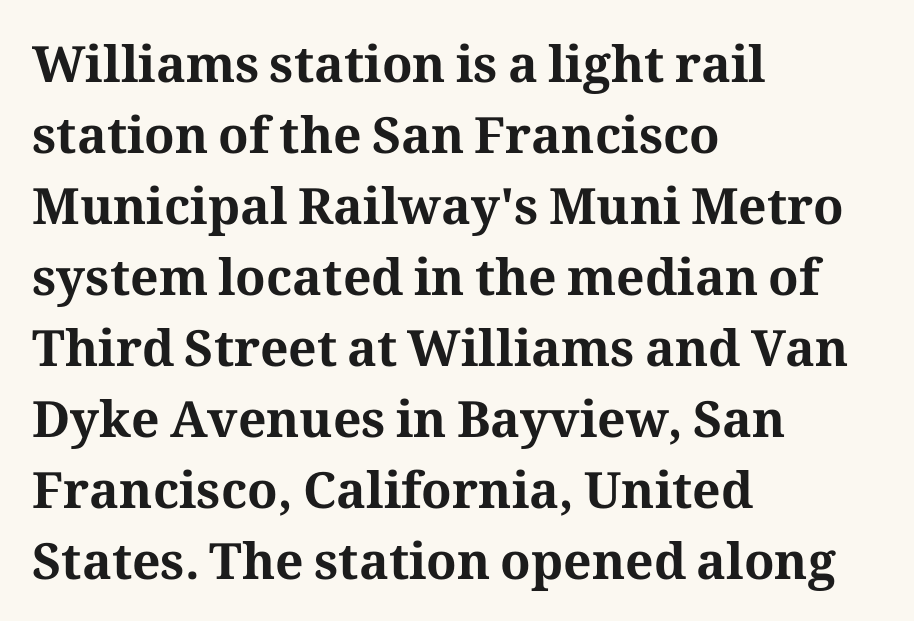
{"serif": "yes", "italic": "no", "bold": "yes", "weight": "bold", "width": "normal", "stroke_contrast": "medium", "x_height": "medium", "monospaced": "no", "underline": "no", "align": "left", "line_spacing": "normal", "line_spacing_ratio": 1.42, "letter_spacing": "normal", "letter_spacing_em": 0.0, "glyph_px": 50}
